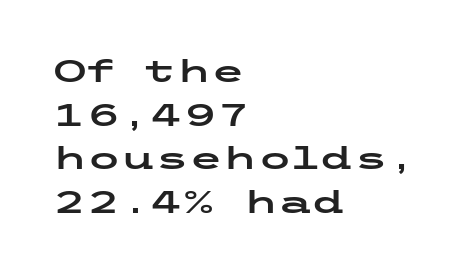
{"serif": "no", "italic": "no", "width": "wide", "stroke_contrast": "low", "x_height": "medium", "underline": "no", "align": "left", "line_spacing": "normal", "line_spacing_ratio": 1.41, "letter_spacing": "normal", "letter_spacing_em": 0.0, "glyph_px": 31}
